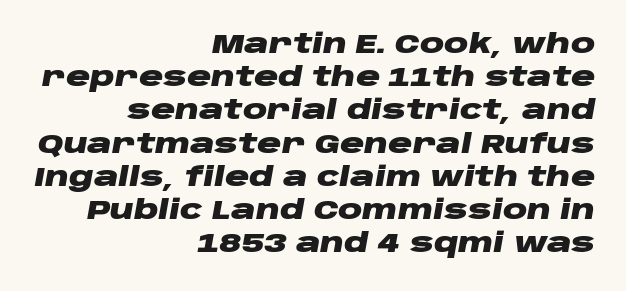
Tracking here is standard; glyphs follow each other at the usual distance. A student would call this right alignment; a typographer would say flush right, rag left. The words here are not underlined. Characters are canted at an angle relative to the baseline's perpendicular. The face used here has the dense, thick strokes of a bold.
